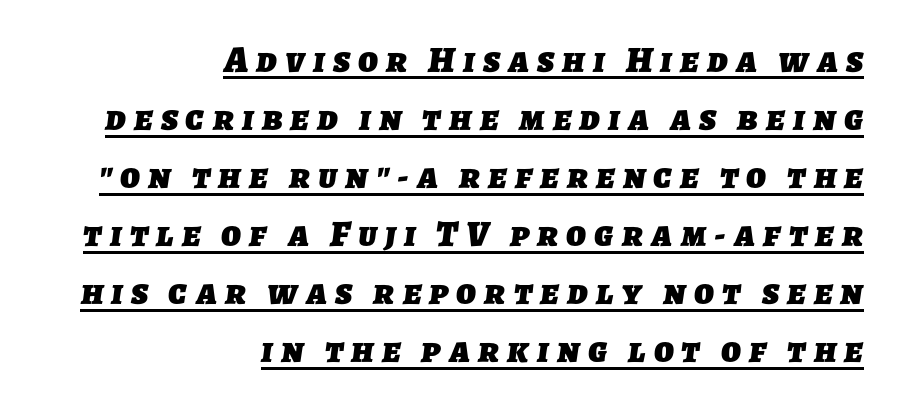
{"serif": "no", "bold": "yes", "weight": "heavy", "width": "normal", "stroke_contrast": "low", "x_height": "medium", "monospaced": "no", "underline": "yes", "align": "right", "line_spacing": "normal", "line_spacing_ratio": 1.57, "letter_spacing": "wide", "letter_spacing_em": 0.22, "glyph_px": 37}
